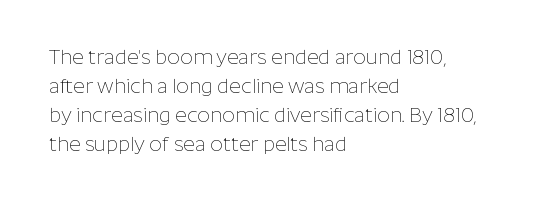
{"italic": "no", "bold": "no", "underline": "no", "align": "left", "line_spacing": "normal", "line_spacing_ratio": 1.45, "letter_spacing": "normal", "letter_spacing_em": 0.0, "glyph_px": 20}
